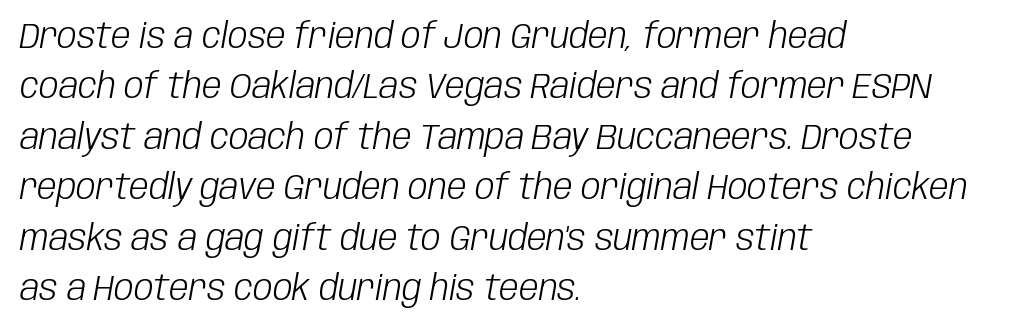
The image shows 35 px light, condensed type, italic (leaning right); set left-aligned, normal line spacing (1.44x), normal letter spacing, not underlined; low stroke contrast and a large x-height.
